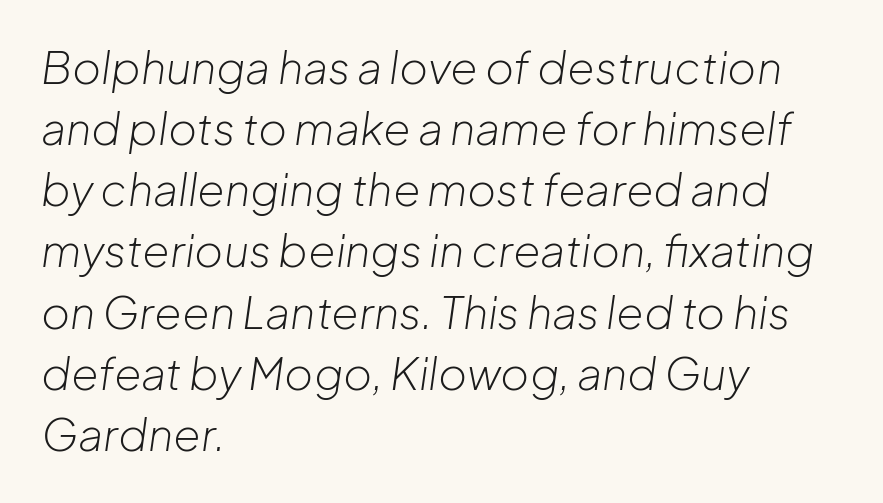
{"italic": "yes", "lean": "right", "slant_degrees": 8, "bold": "no", "weight": "light", "width": "normal", "stroke_contrast": "low", "x_height": "medium", "monospaced": "no", "underline": "no", "align": "left", "line_spacing": "normal", "line_spacing_ratio": 1.39, "letter_spacing": "normal", "letter_spacing_em": 0.0, "glyph_px": 44}
